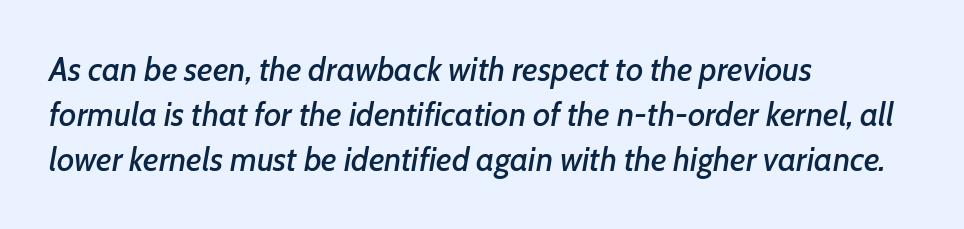
Q: Is the text italic (slanted)? A: Yes, it leans right by about 7 degrees.
Q: Is the text underlined? A: No.
Q: How is the paragraph aligned? A: Left-aligned.
Q: Is the spacing between letters normal or unusually wide? A: Normal.
Q: Is the spacing between lines tight, normal or loose? A: Normal.
Q: Width (condensed, normal, or wide)? A: Normal.
Q: Stroke contrast? A: Low.
Q: x-height? A: Medium.
Q: Monospaced? A: No.
